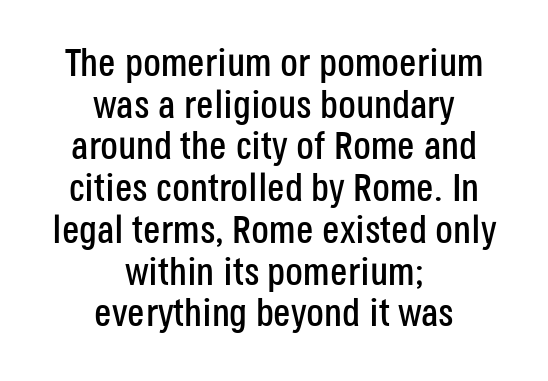
The image shows 39 px condensed sans-serif type, upright; set centered, tight line spacing (1.07x), normal letter spacing, not underlined; low stroke contrast and a large x-height.
